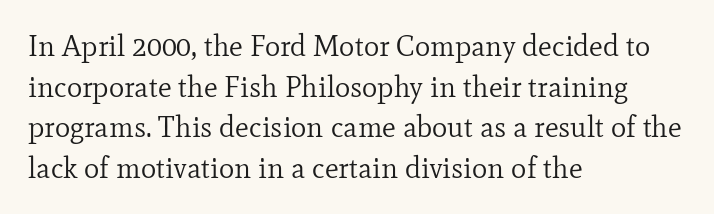
Each row of text sits above clean, open space. Weight: in the light-to-regular range. Every row of glyphs begins at an identical x-position on the left. The space between consecutive lines is moderate.
